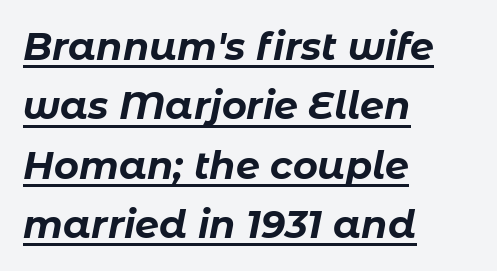
Q: Is the text bold? A: Yes.
Q: Is the text italic (slanted)? A: Yes, it leans right by about 11 degrees.
Q: Is the text underlined? A: Yes.
Q: How is the paragraph aligned? A: Left-aligned.
Q: Is the spacing between letters normal or unusually wide? A: Normal.
Q: Is the spacing between lines tight, normal or loose? A: Normal.
Q: Width (condensed, normal, or wide)? A: Normal.
Q: Stroke contrast? A: Low.
Q: x-height? A: Medium.
Q: Monospaced? A: No.
